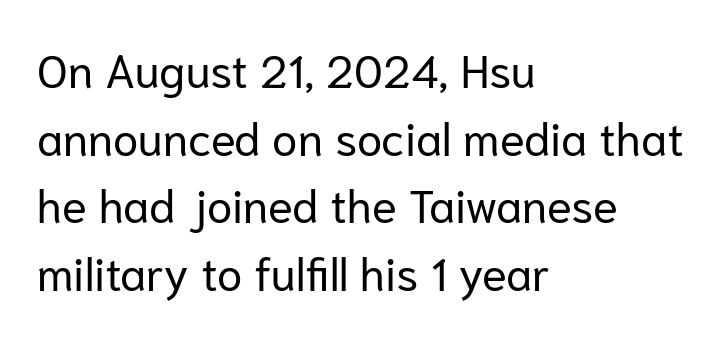
Q: Is the text bold? A: No.
Q: Is the text italic (slanted)? A: No, it is upright.
Q: Is the typeface a serif or a sans-serif typeface? A: Sans-serif.
Q: Is the text underlined? A: No.
Q: How is the paragraph aligned? A: Left-aligned.
Q: Is the spacing between letters normal or unusually wide? A: Normal.
Q: Is the spacing between lines tight, normal or loose? A: Normal.
Q: Width (condensed, normal, or wide)? A: Normal.
Q: Stroke contrast? A: Low.
Q: x-height? A: Medium.
Q: Monospaced? A: No.
